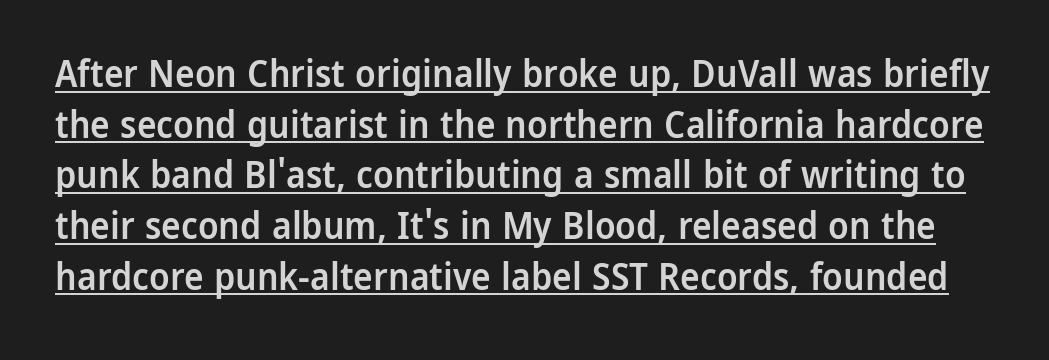
Q: Is the text bold? A: Semi-bold.
Q: Is the text italic (slanted)? A: No, it is upright.
Q: Is the typeface a serif or a sans-serif typeface? A: Sans-serif.
Q: Is the text underlined? A: Yes.
Q: Is the spacing between letters normal or unusually wide? A: Normal.
Q: Is the spacing between lines tight, normal or loose? A: Normal.
Q: Width (condensed, normal, or wide)? A: Normal.
Q: Stroke contrast? A: Low.
Q: x-height? A: Medium.
Q: Monospaced? A: No.
